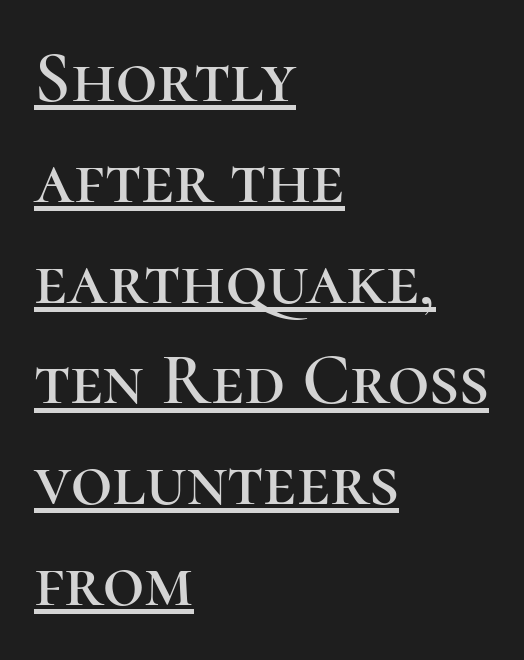
Q: Is the text italic (slanted)? A: No, it is upright.
Q: Is the typeface a serif or a sans-serif typeface? A: Serif.
Q: Is the text underlined? A: Yes.
Q: How is the paragraph aligned? A: Left-aligned.
Q: Is the spacing between letters normal or unusually wide? A: Normal.
Q: Is the spacing between lines tight, normal or loose? A: Normal.
Q: Width (condensed, normal, or wide)? A: Normal.
Q: Stroke contrast? A: High.
Q: x-height? A: Medium.
Q: Monospaced? A: No.
